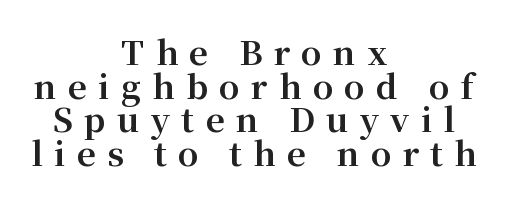
Q: Is the text bold? A: Yes.
Q: Is the text italic (slanted)? A: No, it is upright.
Q: Is the typeface a serif or a sans-serif typeface? A: Serif.
Q: Is the text underlined? A: No.
Q: How is the paragraph aligned? A: Centered.
Q: Is the spacing between letters normal or unusually wide? A: Unusually wide.
Q: Is the spacing between lines tight, normal or loose? A: Tight.
Q: Width (condensed, normal, or wide)? A: Normal.
Q: Stroke contrast? A: Medium.
Q: x-height? A: Medium.
Q: Monospaced? A: No.
